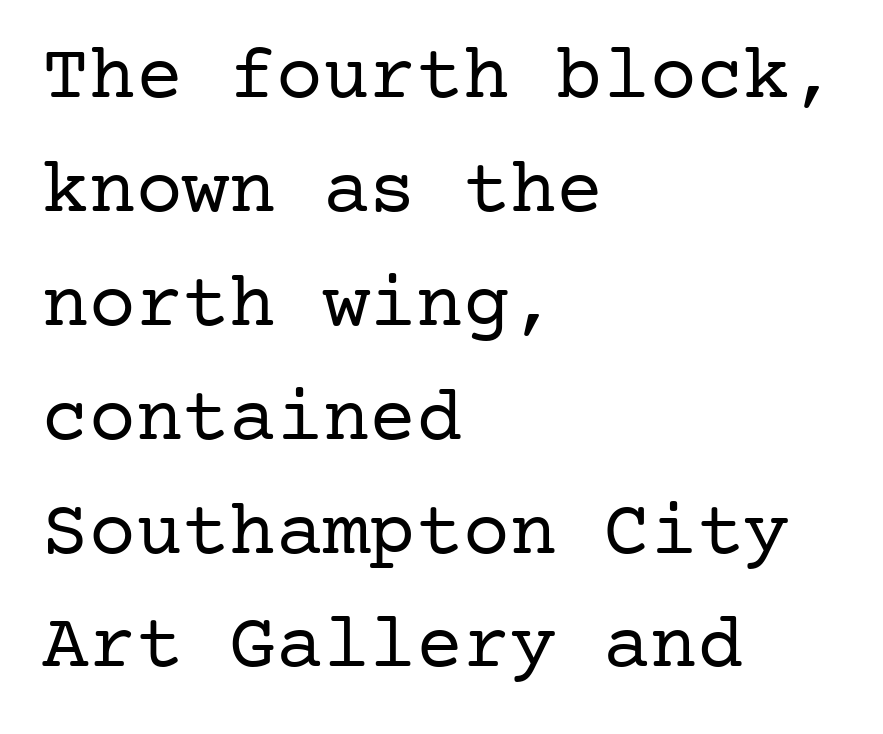
{"serif": "yes", "italic": "no", "bold": "no", "weight": "regular", "width": "normal", "stroke_contrast": "low", "x_height": "medium", "underline": "no", "align": "left", "line_spacing": "normal", "line_spacing_ratio": 1.46, "letter_spacing": "normal", "letter_spacing_em": 0.0, "glyph_px": 78}
